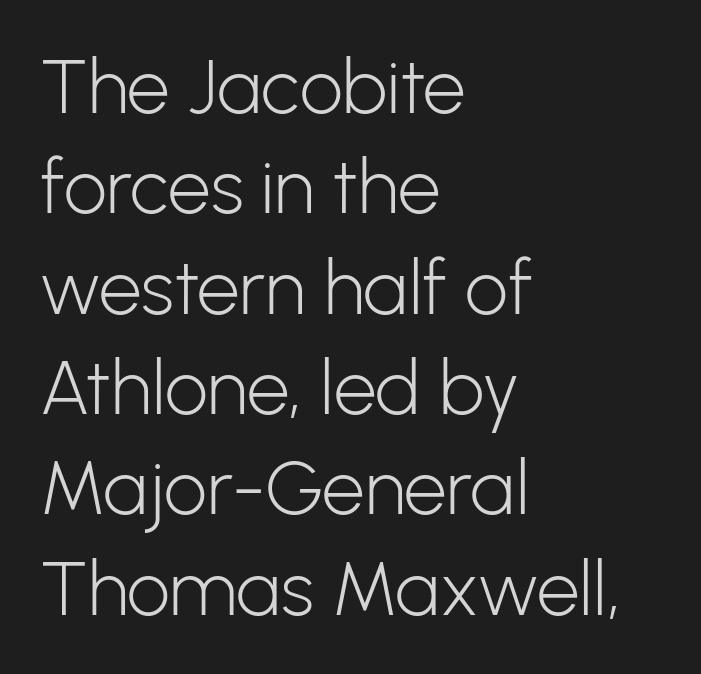
The image shows 76 px light sans-serif type, upright; set left-aligned, normal line spacing (1.32x), normal letter spacing, not underlined; low stroke contrast and a medium x-height.
